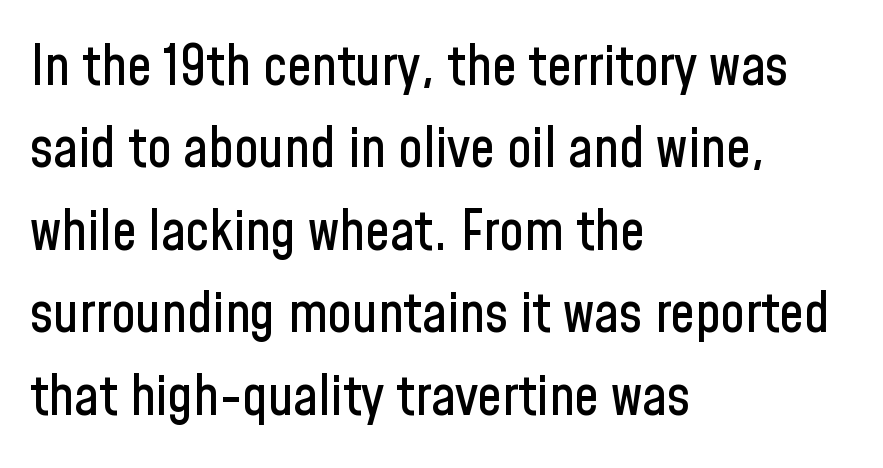
The image shows 55 px condensed sans-serif type, upright; set left-aligned, normal line spacing (1.5x), normal letter spacing, not underlined; low stroke contrast and a medium x-height.
